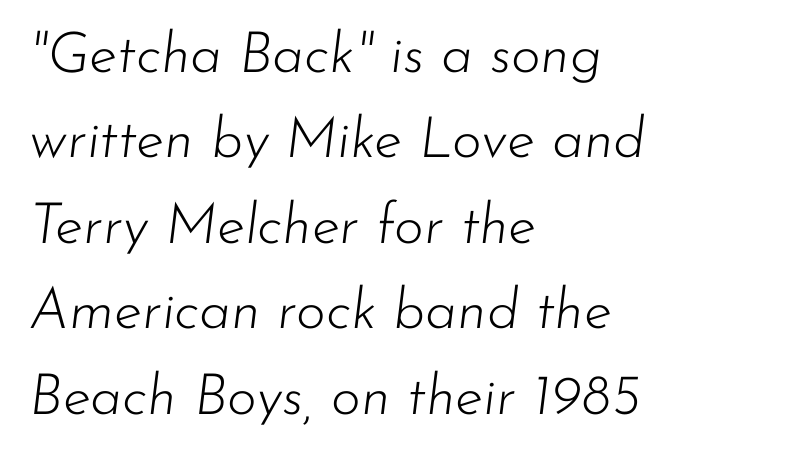
Q: Is the text bold? A: No.
Q: Is the text italic (slanted)? A: Yes, it leans right by about 7 degrees.
Q: Is the text underlined? A: No.
Q: How is the paragraph aligned? A: Left-aligned.
Q: Is the spacing between letters normal or unusually wide? A: Normal.
Q: Is the spacing between lines tight, normal or loose? A: Normal.
Q: Width (condensed, normal, or wide)? A: Normal.
Q: Stroke contrast? A: Low.
Q: x-height? A: Small.
Q: Monospaced? A: No.
